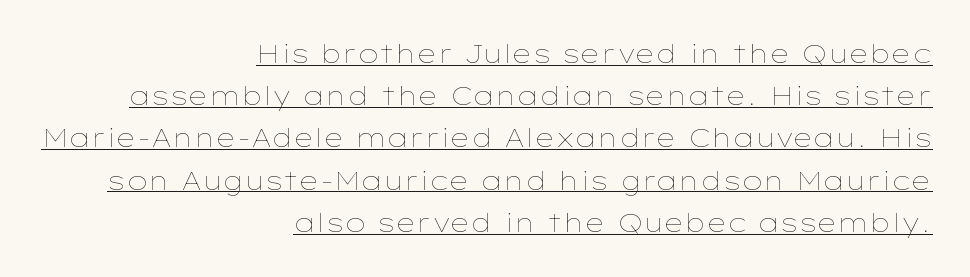
The image shows 25 px text type, upright; set right-aligned, normal line spacing (1.69x), normal letter spacing, underlined.
